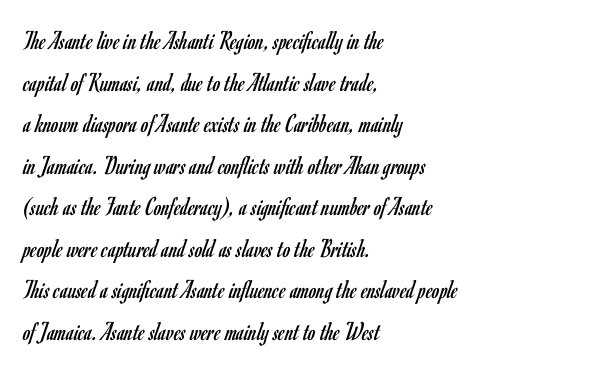
Q: Is the text bold? A: No.
Q: Is the text italic (slanted)? A: Yes.
Q: Is the text underlined? A: No.
Q: How is the paragraph aligned? A: Left-aligned.
Q: Is the spacing between letters normal or unusually wide? A: Normal.
Q: Is the spacing between lines tight, normal or loose? A: Normal.
